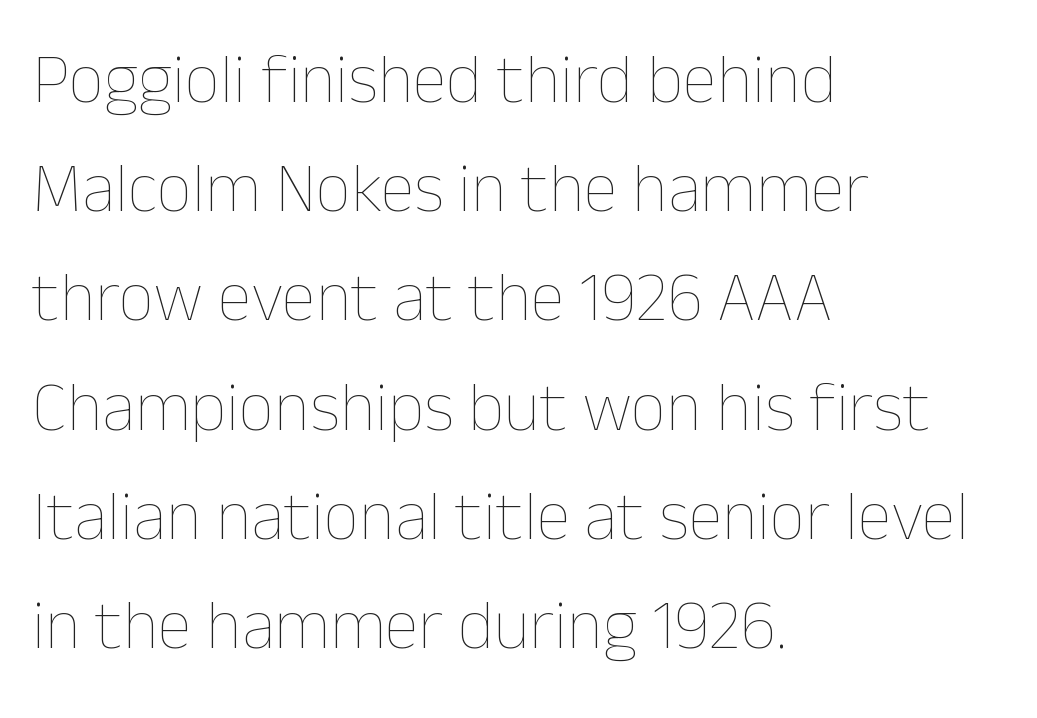
Q: Is the text bold? A: No.
Q: Is the text italic (slanted)? A: No, it is upright.
Q: Is the text underlined? A: No.
Q: How is the paragraph aligned? A: Left-aligned.
Q: Is the spacing between letters normal or unusually wide? A: Normal.
Q: Is the spacing between lines tight, normal or loose? A: Normal.
Q: Width (condensed, normal, or wide)? A: Normal.
Q: Stroke contrast? A: Low.
Q: x-height? A: Medium.
Q: Monospaced? A: No.
